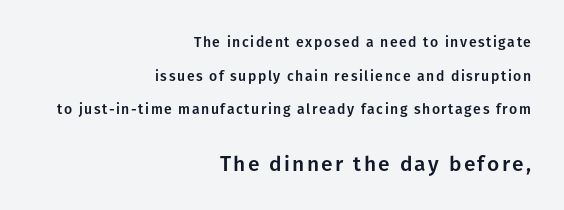
No italicization has been applied; the sample stays upright. If you squint, the bottom block still reads clearly — it's the larger of the two. Type without underlining. The paragraph has a hard right edge and a soft left edge. The line-height multiplier appears high, well above default.
